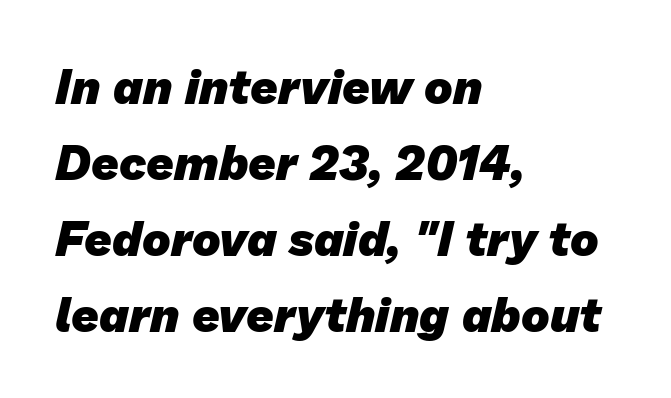
{"serif": "no", "bold": "yes", "weight": "heavy", "width": "normal", "stroke_contrast": "low", "x_height": "medium", "monospaced": "no", "underline": "no", "align": "left", "line_spacing": "normal", "line_spacing_ratio": 1.58, "letter_spacing": "normal", "letter_spacing_em": 0.0, "glyph_px": 48}
